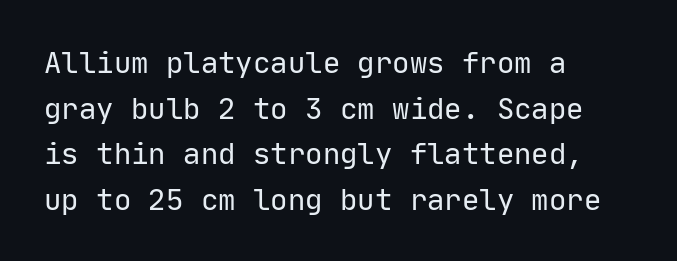
The image shows 29 px regular-weight sans-serif type, upright, monospaced; set left-aligned, normal line spacing (1.57x), normal letter spacing, not underlined; low stroke contrast and a medium x-height.
